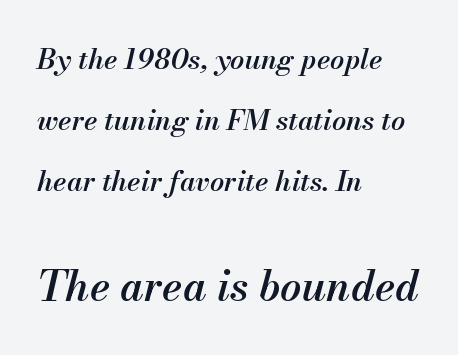
Q: Is the text bold? A: Semi-bold.
Q: Is the text italic (slanted)? A: Yes, it leans right by about 13 degrees.
Q: Is the text underlined? A: No.
Q: How is the paragraph aligned? A: Left-aligned.
Q: Is the spacing between letters normal or unusually wide? A: Normal.
Q: Is the spacing between lines tight, normal or loose? A: Loose.
Q: Which block of text is set in a larger size, the first (top) or the second (bottom)? A: The second (bottom) one.
Q: Width (condensed, normal, or wide)? A: Normal.
Q: Stroke contrast? A: Medium.
Q: x-height? A: Small.
Q: Monospaced? A: No.
